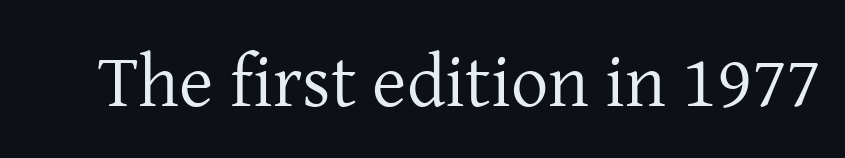
Q: Is the text bold? A: No.
Q: Is the text italic (slanted)? A: No, it is upright.
Q: Is the typeface a serif or a sans-serif typeface? A: Serif.
Q: Is the text underlined? A: No.
Q: Is the spacing between letters normal or unusually wide? A: Normal.
Q: Width (condensed, normal, or wide)? A: Normal.
Q: Stroke contrast? A: Low.
Q: x-height? A: Medium.
Q: Monospaced? A: No.
